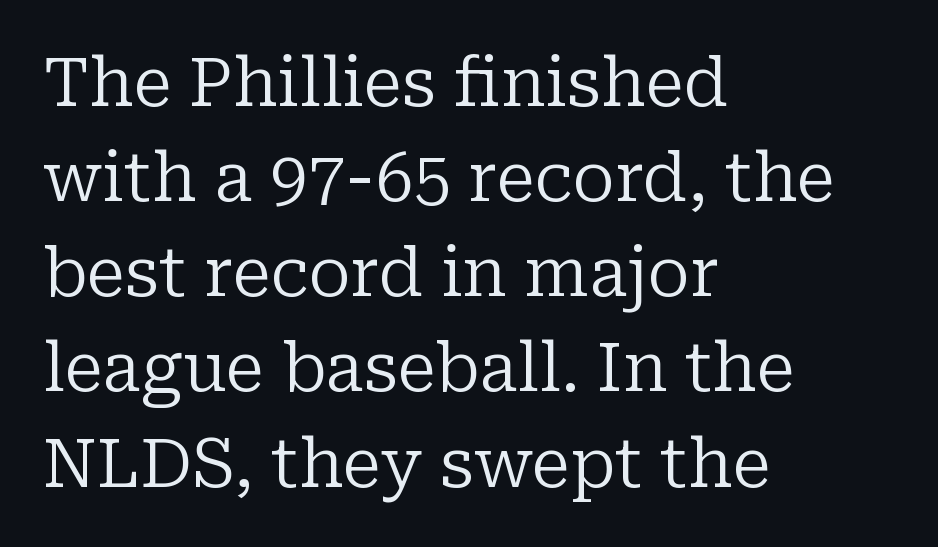
{"serif": "yes", "italic": "no", "bold": "no", "weight": "regular", "width": "normal", "stroke_contrast": "low", "x_height": "medium", "monospaced": "no", "underline": "no", "align": "left", "line_spacing": "normal", "line_spacing_ratio": 1.42, "letter_spacing": "normal", "letter_spacing_em": 0.0, "glyph_px": 67}
